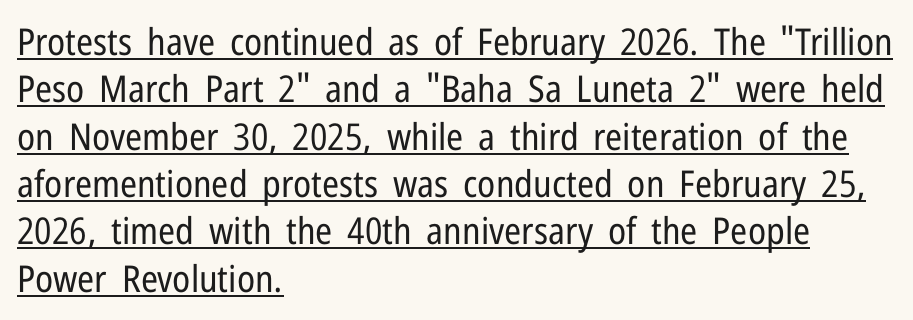
Q: Is the text bold? A: No.
Q: Is the text italic (slanted)? A: No, it is upright.
Q: Is the typeface a serif or a sans-serif typeface? A: Sans-serif.
Q: Is the text underlined? A: Yes.
Q: How is the paragraph aligned? A: Left-aligned.
Q: Is the spacing between letters normal or unusually wide? A: Normal.
Q: Is the spacing between lines tight, normal or loose? A: Normal.
Q: Width (condensed, normal, or wide)? A: Condensed.
Q: Stroke contrast? A: Low.
Q: x-height? A: Medium.
Q: Monospaced? A: No.
